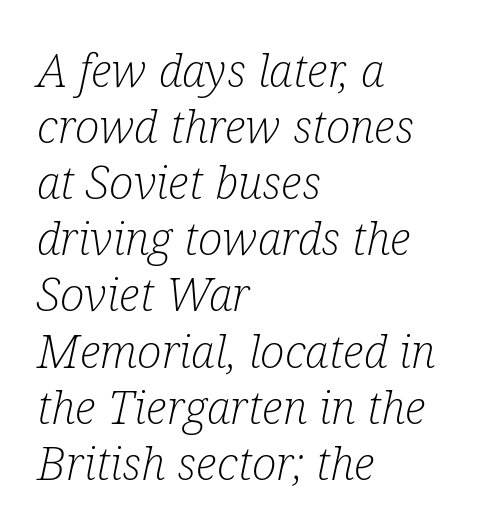
Q: Is the text bold? A: No.
Q: Is the text italic (slanted)? A: Yes, it leans right by about 12 degrees.
Q: Is the typeface a serif or a sans-serif typeface? A: Serif.
Q: Is the text underlined? A: No.
Q: How is the paragraph aligned? A: Left-aligned.
Q: Is the spacing between letters normal or unusually wide? A: Normal.
Q: Width (condensed, normal, or wide)? A: Condensed.
Q: Stroke contrast? A: Low.
Q: x-height? A: Medium.
Q: Monospaced? A: No.
